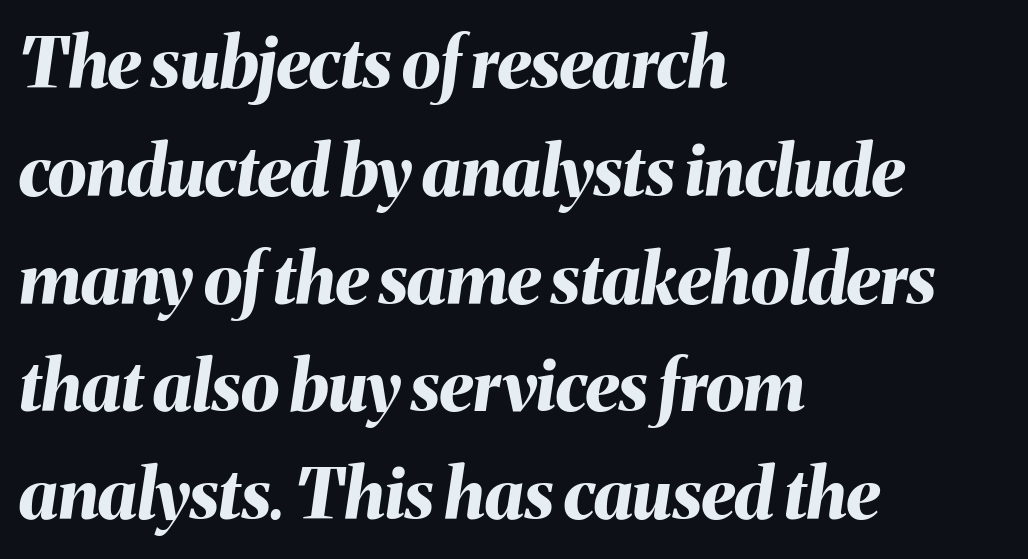
{"italic": "yes", "lean": "right", "slant_degrees": 8, "bold": "yes", "weight": "bold", "width": "normal", "stroke_contrast": "medium", "x_height": "medium", "monospaced": "no", "underline": "no", "align": "left", "line_spacing": "normal", "line_spacing_ratio": 1.54, "letter_spacing": "normal", "letter_spacing_em": 0.0, "glyph_px": 70}
